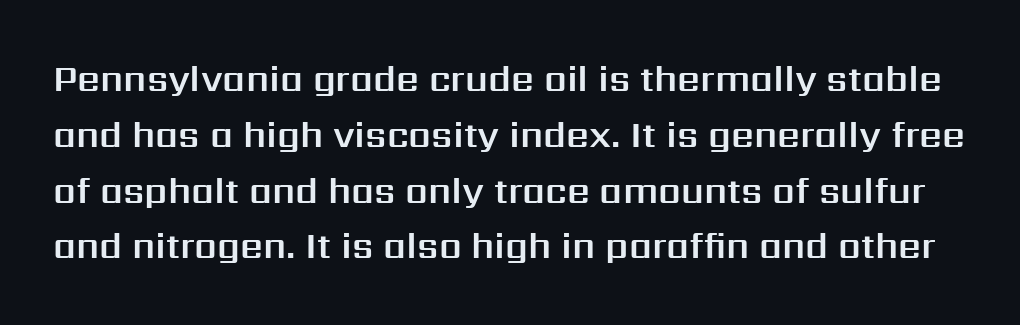
The axis of the letterforms is exactly vertical. Quick note: interline space is typical. The space beneath each line is pristine and unruled. Character widths vary here, with narrow letters taking less room than wide ones.
